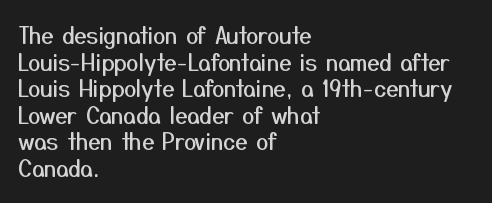
{"italic": "no", "underline": "no", "align": "left", "line_spacing_ratio": 1.21, "letter_spacing": "normal", "letter_spacing_em": 0.0, "glyph_px": 22}
